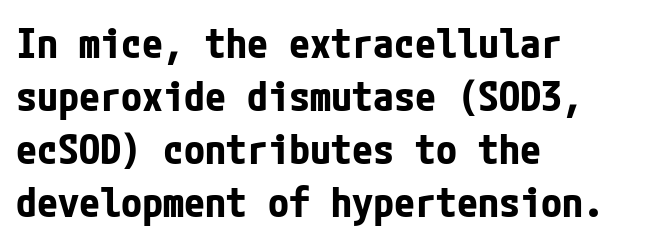
The image shows 42 px bold, condensed sans-serif type, upright; set left-aligned, normal line spacing (1.26x), normal letter spacing, not underlined; low stroke contrast and a medium x-height.
